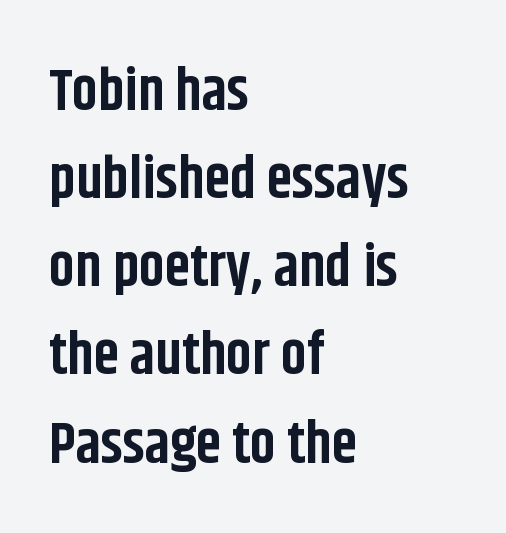
{"serif": "no", "italic": "no", "bold": "yes", "weight": "bold", "width": "condensed", "stroke_contrast": "low", "x_height": "large", "monospaced": "no", "underline": "no", "align": "left", "line_spacing": "normal", "line_spacing_ratio": 1.52, "letter_spacing": "normal", "letter_spacing_em": 0.0, "glyph_px": 58}
